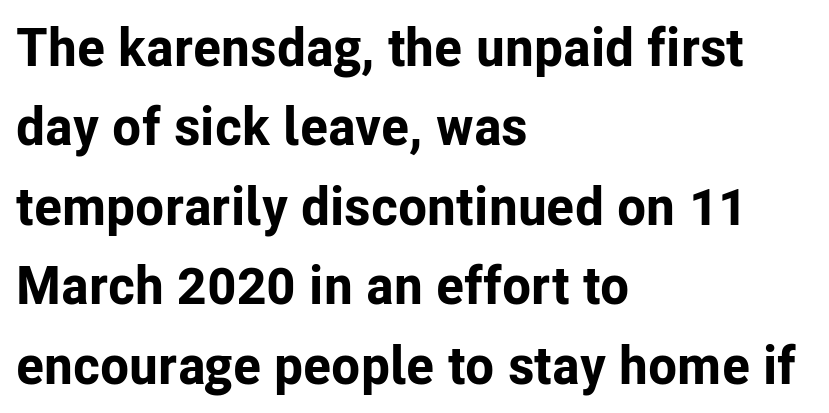
{"serif": "no", "italic": "no", "bold": "yes", "weight": "bold", "width": "normal", "stroke_contrast": "low", "x_height": "medium", "monospaced": "no", "underline": "no", "align": "left", "line_spacing": "normal", "line_spacing_ratio": 1.5, "letter_spacing": "normal", "letter_spacing_em": 0.0, "glyph_px": 53}
